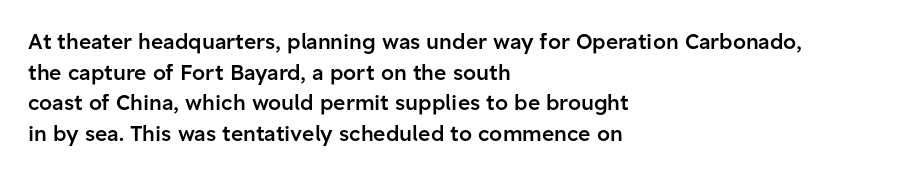
Q: Is the text bold? A: Semi-bold.
Q: Is the text italic (slanted)? A: No, it is upright.
Q: Is the text underlined? A: No.
Q: How is the paragraph aligned? A: Left-aligned.
Q: Is the spacing between letters normal or unusually wide? A: Normal.
Q: Is the spacing between lines tight, normal or loose? A: Normal.
